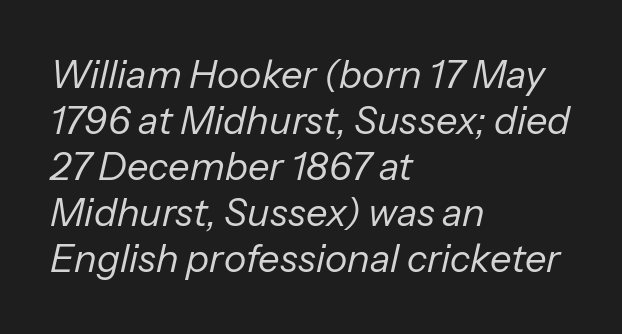
Q: Is the text bold? A: No.
Q: Is the text italic (slanted)? A: Yes, it leans right by about 13 degrees.
Q: Is the text underlined? A: No.
Q: How is the paragraph aligned? A: Left-aligned.
Q: Is the spacing between letters normal or unusually wide? A: Normal.
Q: Width (condensed, normal, or wide)? A: Normal.
Q: Stroke contrast? A: Low.
Q: x-height? A: Medium.
Q: Monospaced? A: No.
